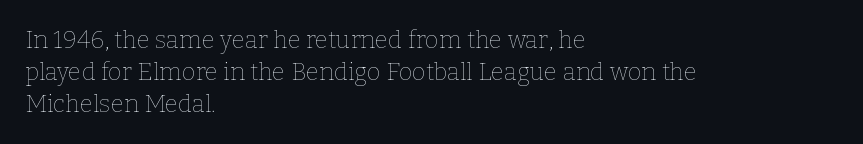
The image shows 24 px text type, upright; set left-aligned, normal line spacing (1.33x), normal letter spacing, not underlined.
